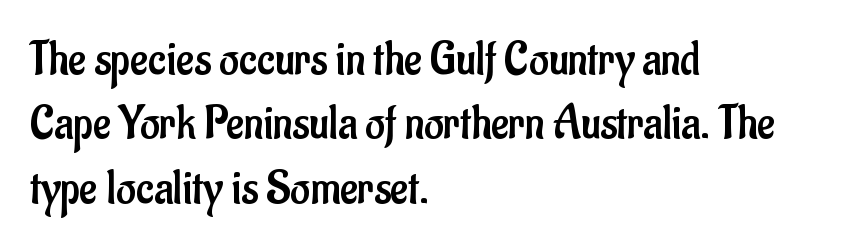
Vertical stems look standard width or narrower in stroke. Leading: standard. Think of a printed novel: that variable character pitch is what you see here. In CSS terms this would be text-align: left. Lines of text with bare space underneath.
